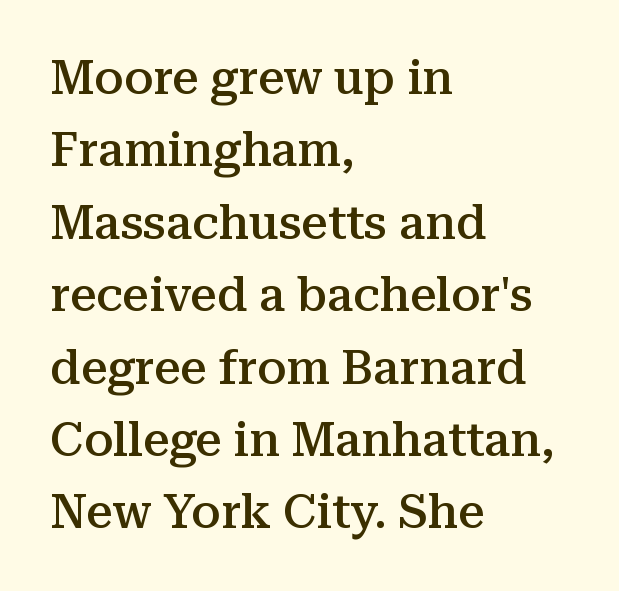
The image shows 47 px semibold serif type, upright; set left-aligned, normal line spacing (1.54x), normal letter spacing, not underlined; medium stroke contrast and a medium x-height.
